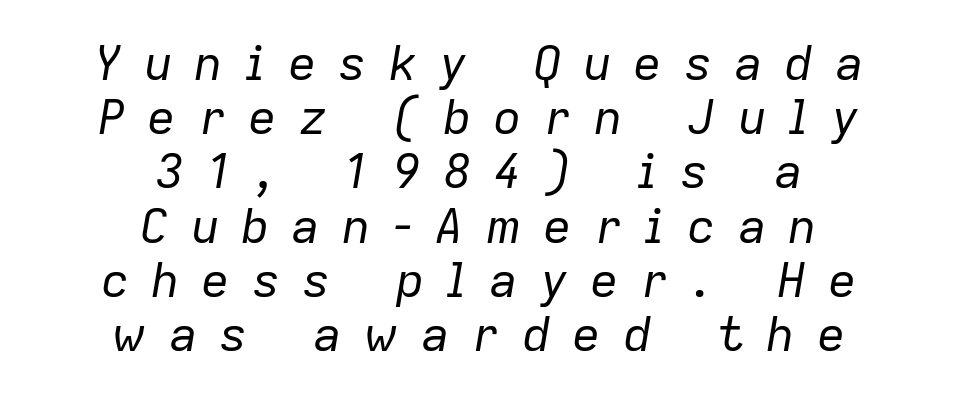
The strokes carry an ordinary text weight at most. Baseline-to-baseline distance is barely more than the letter height. The letters advance in unequal steps, a hallmark of proportional type. This sample is center-justified, so both line endings float freely.
